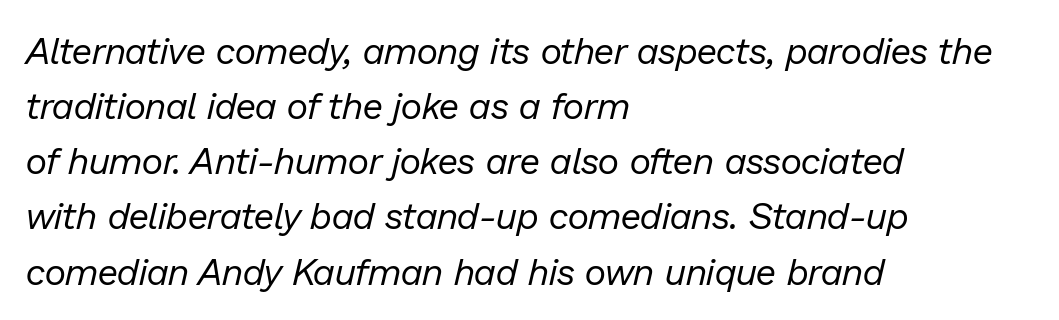
Q: Is the text bold? A: No.
Q: Is the text italic (slanted)? A: Yes, it leans right by about 13 degrees.
Q: Is the text underlined? A: No.
Q: How is the paragraph aligned? A: Left-aligned.
Q: Is the spacing between letters normal or unusually wide? A: Normal.
Q: Is the spacing between lines tight, normal or loose? A: Normal.
Q: Width (condensed, normal, or wide)? A: Normal.
Q: Stroke contrast? A: Low.
Q: x-height? A: Medium.
Q: Monospaced? A: No.
